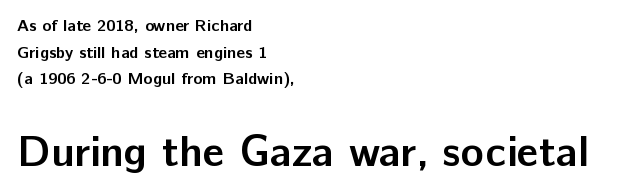
{"serif": "no", "italic": "no", "bold": "yes", "weight": "semibold", "width": "normal", "stroke_contrast": "low", "x_height": "medium", "monospaced": "no", "underline": "no", "align": "left", "line_spacing": "normal", "line_spacing_ratio": 1.57, "letter_spacing": "normal", "letter_spacing_em": 0.0, "larger_block": "second", "size_ratio": 2.53, "glyph_px": 43}
